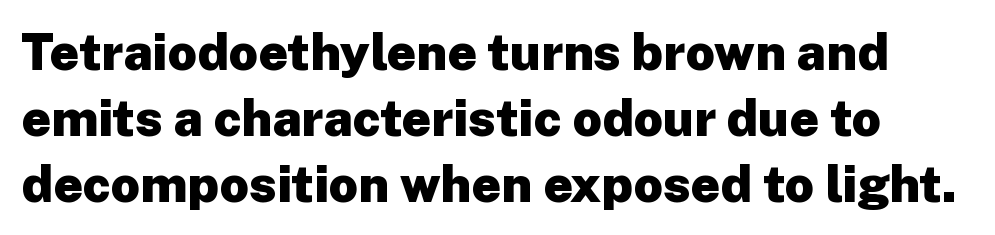
The image shows 51 px heavy sans-serif type, upright; set normal line spacing (1.29x), normal letter spacing, not underlined; low stroke contrast and a medium x-height.
